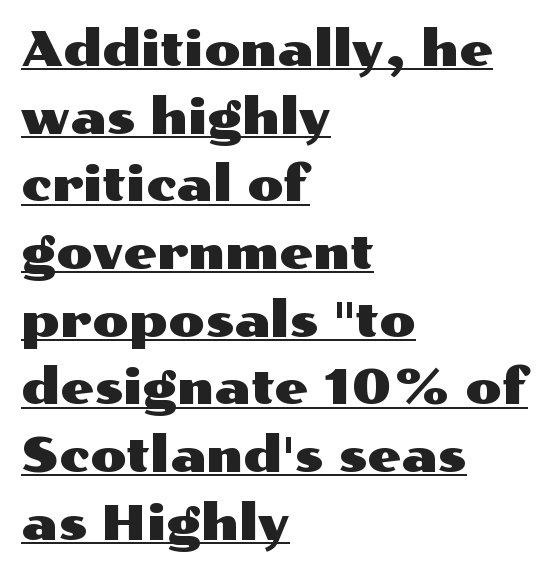
Students, observe the line beneath the letters — that is underlining. The passage shown is typed in a proportional face where columns would drift. Characters remain perfectly vertical along every line. Letterform terminals end flat and unadorned throughout the passage. The lines are quadded left. The line-height multiplier appears to be the usual default.
